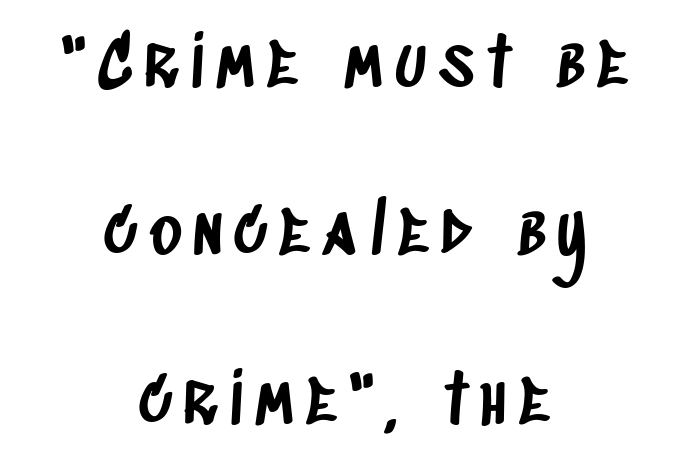
The image shows 69 px condensed sans-serif type; set centered, loose line spacing (2.44x), not underlined; low stroke contrast and a large x-height.
